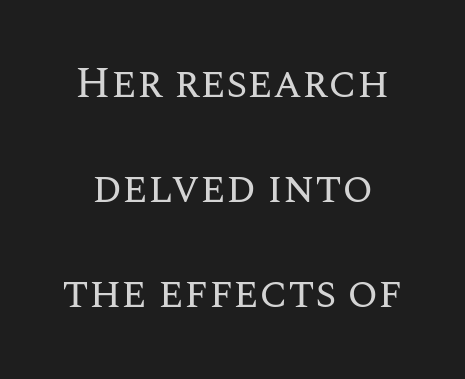
The weight would be labelled regular, book, light, or lighter still. Italic? Not at all — the glyphs are vertical. Rows of type keep a wide berth in the vertical direction. This sample has the flowing, uneven cadence of proportional lettering. Decoration check: the copy has no underline. Honestly, the letter spacing is just normal — you wouldn't notice it.
